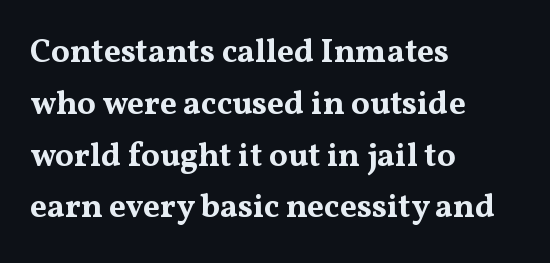
The image shows 33 px bold, wide serif type, upright; set left-aligned, normal line spacing (1.57x), normal letter spacing, not underlined; medium stroke contrast and a medium x-height.
